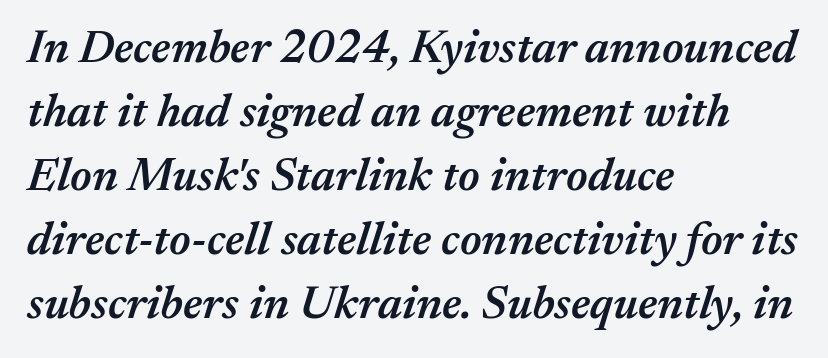
{"italic": "yes", "lean": "right", "slant_degrees": 17, "bold": "semi", "weight": "semibold", "width": "normal", "stroke_contrast": "medium", "x_height": "medium", "monospaced": "no", "underline": "no", "align": "left", "line_spacing": "normal", "line_spacing_ratio": 1.36, "letter_spacing": "normal", "letter_spacing_em": 0.0, "glyph_px": 47}
